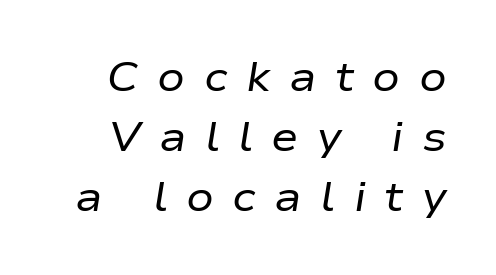
Here the glyphs are tracked loosely, breaking word shapes into spaced letters. This sample has the flowing, uneven cadence of proportional lettering. Designer's note — italics engaged. The face looks like a standard text weight, possibly lighter.
